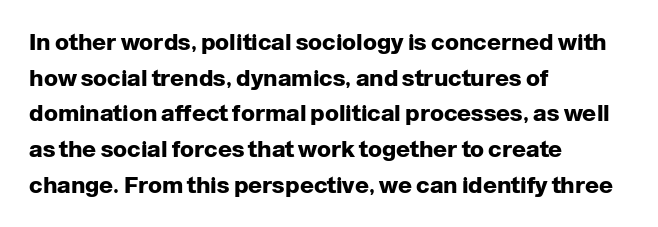
Is the block centered? No — it sits flush against the left margin. A full-strength bold gives these letters their thick strokes. The zone under the glyphs is completely vacant. This sample uses an upright cut, with every glyph sitting square on the baseline. The passage shown has conventional tracking throughout. The line-height multiplier appears to be the usual default.
